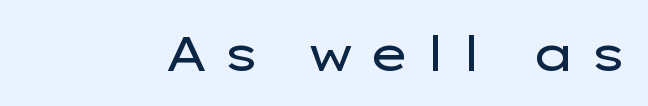
Q: Is the text bold? A: No.
Q: Is the text italic (slanted)? A: No, it is upright.
Q: Is the typeface a serif or a sans-serif typeface? A: Sans-serif.
Q: Is the text underlined? A: No.
Q: Is the spacing between letters normal or unusually wide? A: Unusually wide.
Q: Width (condensed, normal, or wide)? A: Wide.
Q: Stroke contrast? A: Low.
Q: x-height? A: Medium.
Q: Monospaced? A: No.
